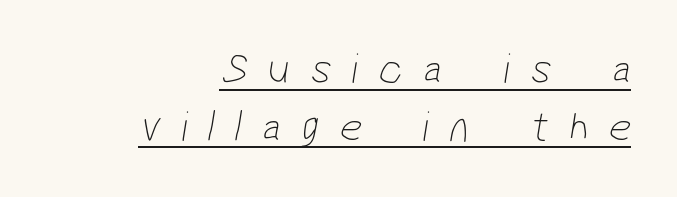
{"serif": "no", "bold": "no", "weight": "thin", "width": "condensed", "stroke_contrast": "low", "x_height": "medium", "monospaced": "no", "underline": "yes", "align": "right", "line_spacing": "normal", "line_spacing_ratio": 1.31, "letter_spacing": "wide", "letter_spacing_em": 0.47, "glyph_px": 44}
